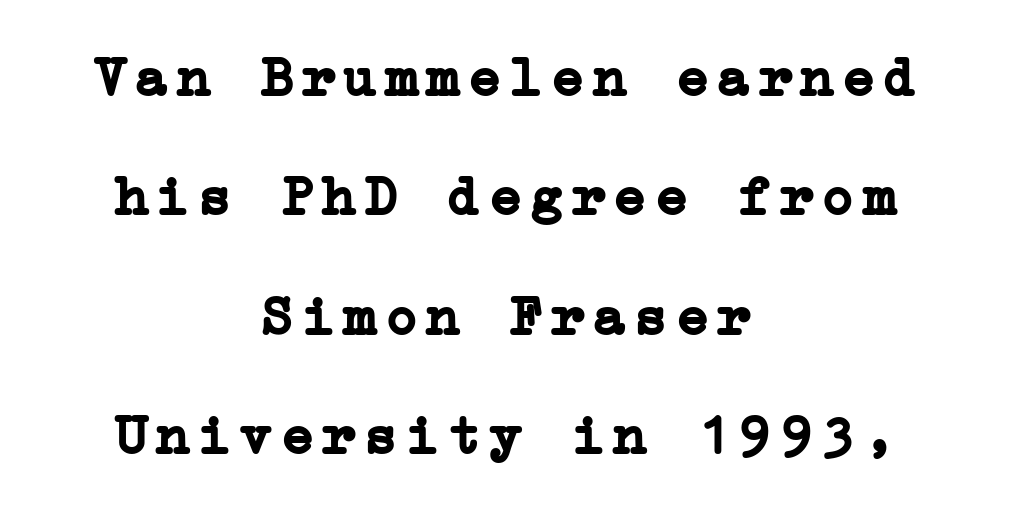
The image shows 56 px semibold serif type, upright; set centered, loose line spacing (2.13x), not underlined; low stroke contrast and a medium x-height.
